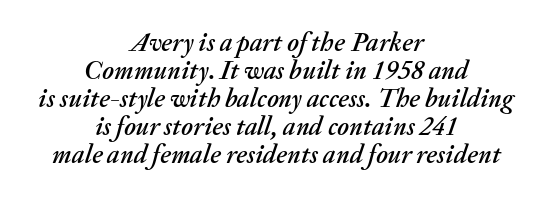
Q: Is the text italic (slanted)? A: Yes, it leans right by about 20 degrees.
Q: Is the text underlined? A: No.
Q: How is the paragraph aligned? A: Centered.
Q: Is the spacing between letters normal or unusually wide? A: Normal.
Q: Is the spacing between lines tight, normal or loose? A: Tight.
